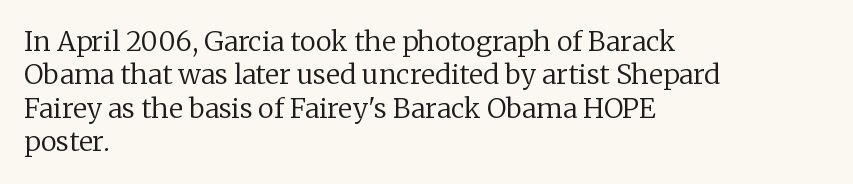
{"italic": "no", "bold": "no", "underline": "no", "align": "left", "line_spacing_ratio": 1.24, "letter_spacing": "normal", "letter_spacing_em": 0.0, "glyph_px": 27}
